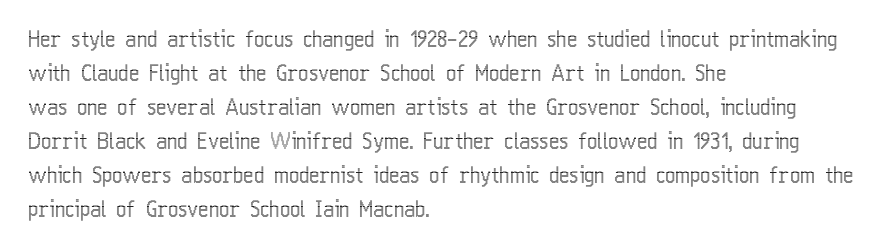
The image shows 22 px text type, upright; set left-aligned, normal line spacing (1.55x), normal letter spacing, not underlined.
